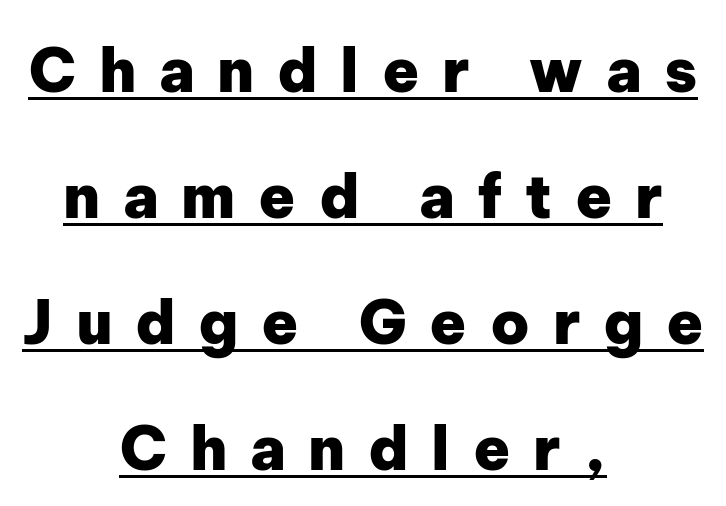
The image shows 60 px heavy sans-serif type, upright; set centered, loose line spacing (2.1x), unusually wide letter spacing (+0.38 em), underlined; low stroke contrast and a medium x-height.
